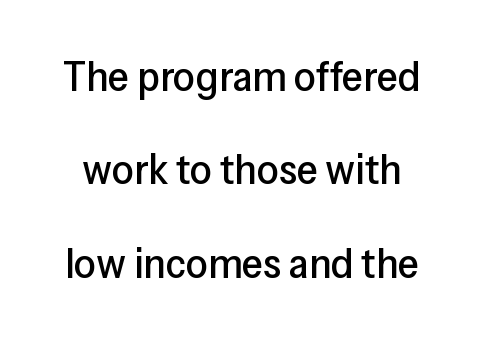
Nobody drew a line under any word here. The rendering uses natural spacing where letterforms have individual widths. Caption: standard tracking, unaltered. The font family rendered here belongs to the sans-serif group.
